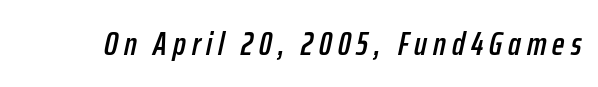
Compared with ordinary roman type, these characters are visibly tilted. The gap between lines stays unmarked. Note the varied advance widths — an 'i' is clearly narrower than an 'm'.
